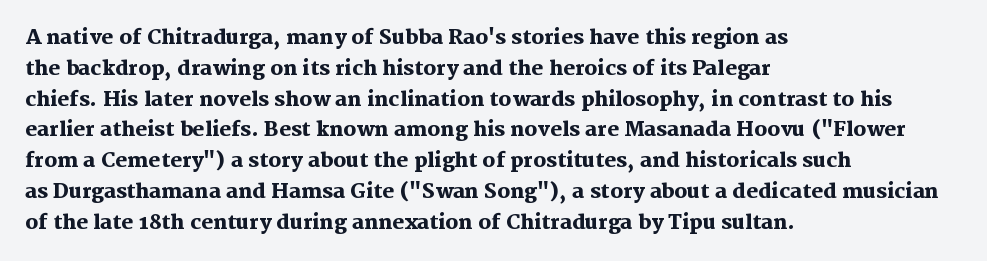
Q: Is the text bold? A: Yes.
Q: Is the text italic (slanted)? A: No, it is upright.
Q: Is the text underlined? A: No.
Q: How is the paragraph aligned? A: Left-aligned.
Q: Is the spacing between letters normal or unusually wide? A: Normal.
Q: Is the spacing between lines tight, normal or loose? A: Normal.
